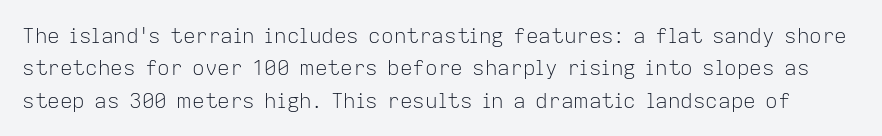
Does extra space separate the letters? No, they use regular spacing. Posture: straight, roman, zero tilt. A quiet, ordinary-to-light weight characterises the typeface. Honestly, the row spacing looks completely unremarkable. The space directly below the letters is spotless.
